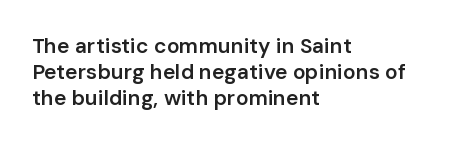
The image shows 21 px text type, upright; set left-aligned, normal line spacing (1.25x), normal letter spacing, not underlined.
